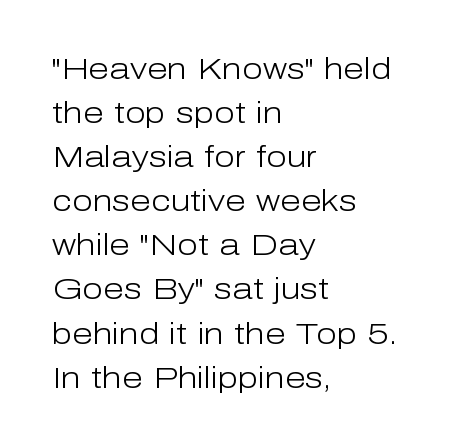
The image shows 30 px light sans-serif type, upright; set left-aligned, normal line spacing (1.47x), normal letter spacing, not underlined; low stroke contrast and a medium x-height.
